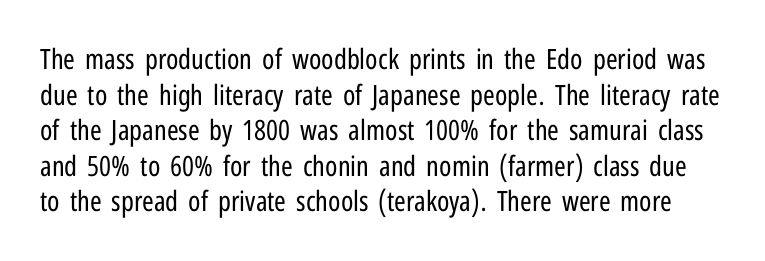
The image shows 28 px regular-weight, condensed sans-serif type, upright; set normal line spacing (1.27x), normal letter spacing, not underlined; low stroke contrast and a medium x-height.
